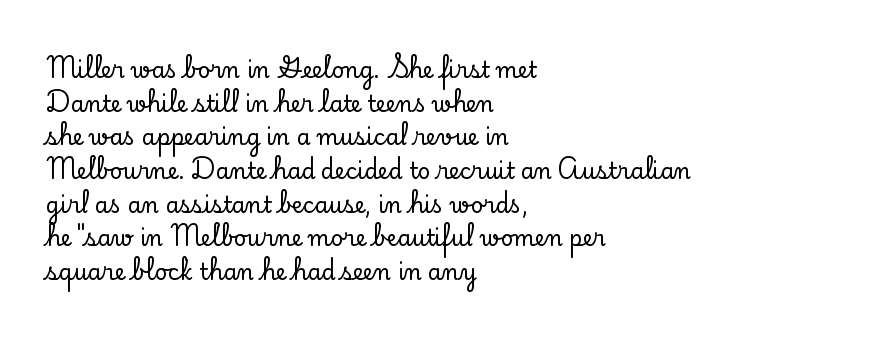
Q: Is the text italic (slanted)? A: No, it is upright.
Q: Is the text underlined? A: No.
Q: How is the paragraph aligned? A: Left-aligned.
Q: Is the spacing between letters normal or unusually wide? A: Normal.
Q: Is the spacing between lines tight, normal or loose? A: Normal.
